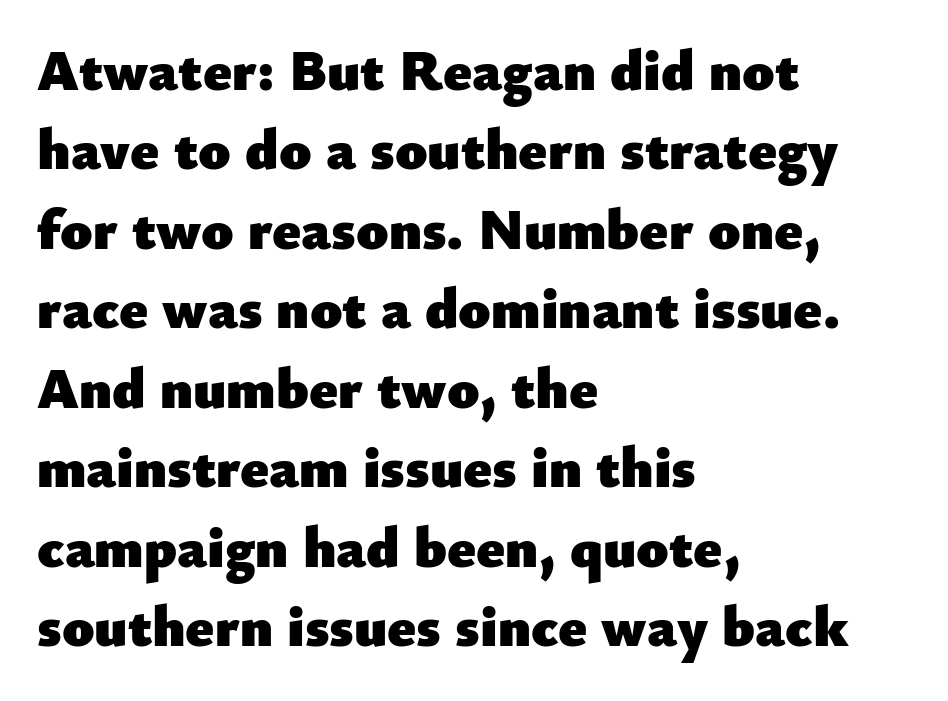
If you drew a ruler down the left edge, every line would touch it. The characters display no serif detailing; their extremities are plain. Think of a printed novel: that variable character pitch is what you see here. Heavy, bold letterforms. This is the regular roman posture of the typeface. There is no visible air inserted between adjacent glyphs.
